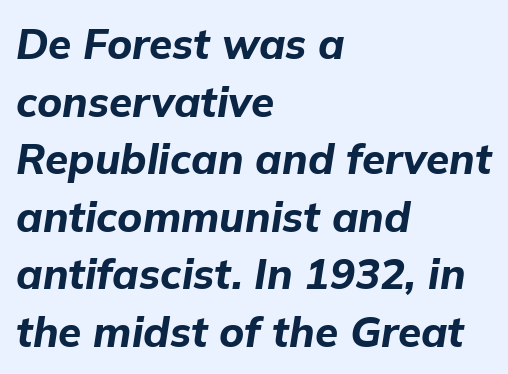
Each new line begins a customary step beneath the previous one. Thick stems and heavy bowls — unmistakably bold. The string is rendered with underlining switched off. Typeset ragged right — the left edge is the straight one.
